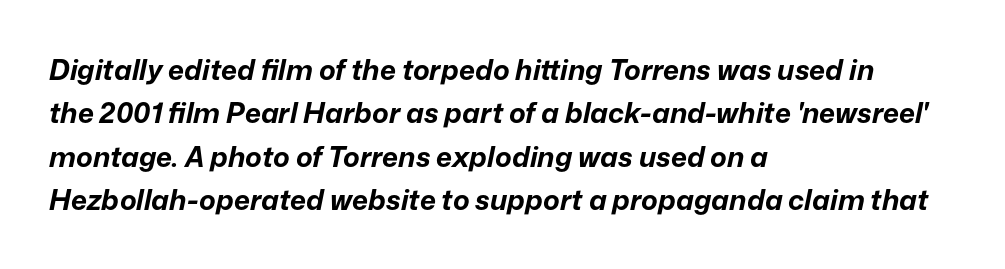
{"italic": "yes", "lean": "right", "slant_degrees": 12, "bold": "yes", "weight": "bold", "width": "normal", "stroke_contrast": "low", "x_height": "medium", "monospaced": "no", "underline": "no", "align": "left", "line_spacing": "normal", "line_spacing_ratio": 1.55, "letter_spacing": "normal", "letter_spacing_em": 0.0, "glyph_px": 28}
